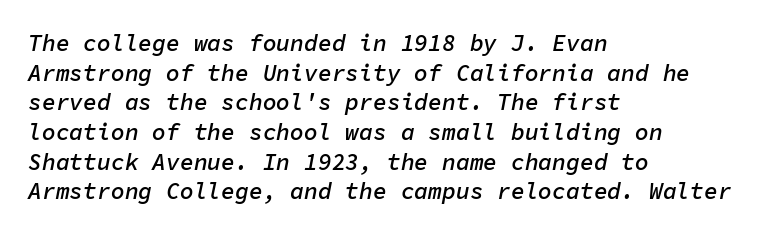
Check under the words: just untouched page. One-word summary of the alignment: left. These lines were composed using italics. Is the type bold? Partly — it's a semibold, heavier than regular but not fully bold.
